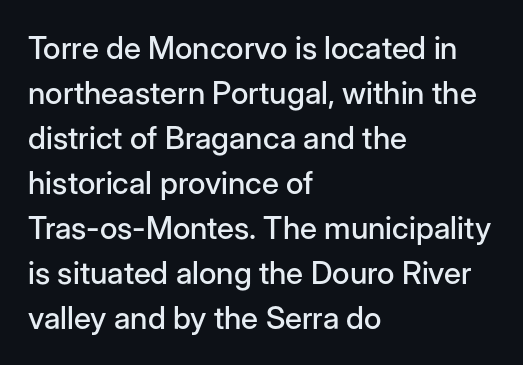
Q: Is the text italic (slanted)? A: No, it is upright.
Q: Is the typeface a serif or a sans-serif typeface? A: Sans-serif.
Q: Is the text underlined? A: No.
Q: How is the paragraph aligned? A: Left-aligned.
Q: Is the spacing between letters normal or unusually wide? A: Normal.
Q: Is the spacing between lines tight, normal or loose? A: Normal.
Q: Width (condensed, normal, or wide)? A: Normal.
Q: Stroke contrast? A: Low.
Q: x-height? A: Medium.
Q: Monospaced? A: No.
